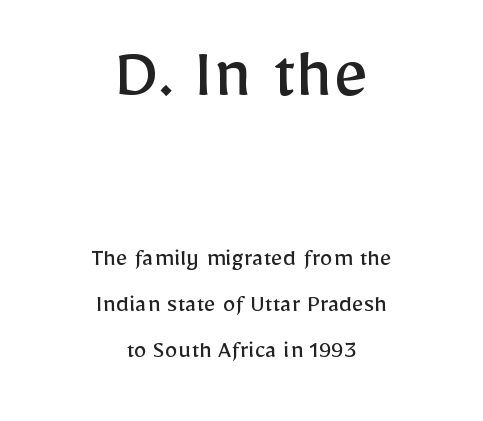
Q: Is the text bold? A: No.
Q: Is the text italic (slanted)? A: No, it is upright.
Q: Is the typeface a serif or a sans-serif typeface? A: Sans-serif.
Q: Is the text underlined? A: No.
Q: How is the paragraph aligned? A: Centered.
Q: Is the spacing between letters normal or unusually wide? A: Normal.
Q: Which block of text is set in a larger size, the first (top) or the second (bottom)? A: The first (top) one.
Q: Width (condensed, normal, or wide)? A: Normal.
Q: Stroke contrast? A: Low.
Q: x-height? A: Medium.
Q: Monospaced? A: No.
